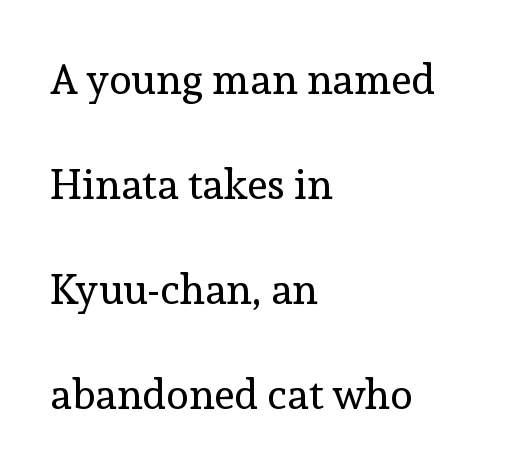
Look at the tracking — it's just the regular setting, nothing added. Observe the serifs anchoring each vertical stroke in this sample. The rendering uses a large line-height, opening up the rows. The passage shown is not bold in any degree. Character widths vary here, with narrow letters taking less room than wide ones.
